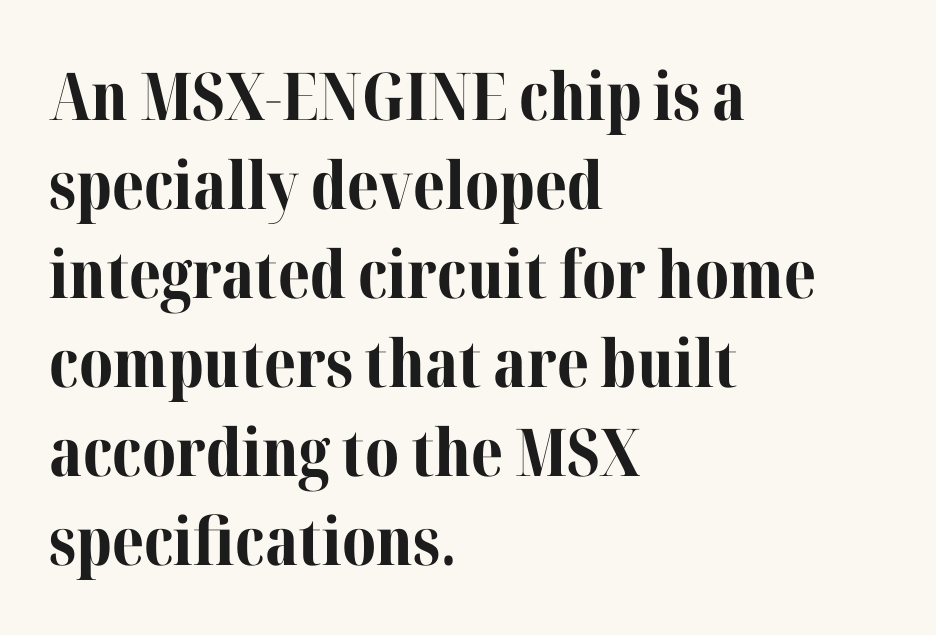
The image shows 66 px bold serif type, upright; set left-aligned, normal line spacing (1.35x), normal letter spacing, not underlined; medium stroke contrast and a medium x-height.
